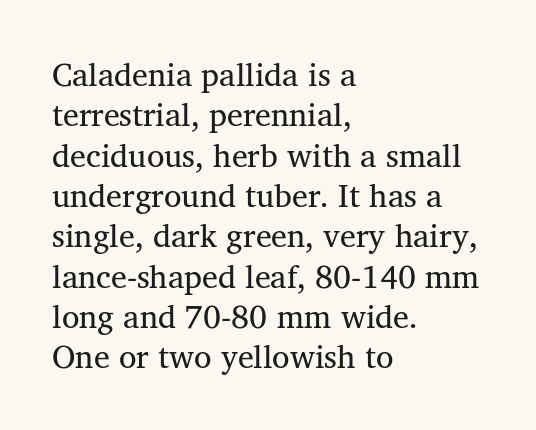
The image shows 32 px regular-weight serif type; set left-aligned, normal line spacing (1.26x), normal letter spacing, not underlined; medium stroke contrast and a medium x-height.
